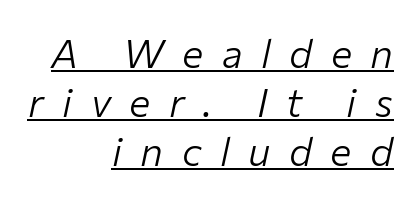
Is the block centered? No — it sits flush against the right margin. These lines have a slow, spaced-out rhythm from letter to letter. Nothing heavy about these letters — not bold at all. Emphasis-style slanted type is in use. Underlined type. These lines are rendered in a variable-pitch font.
